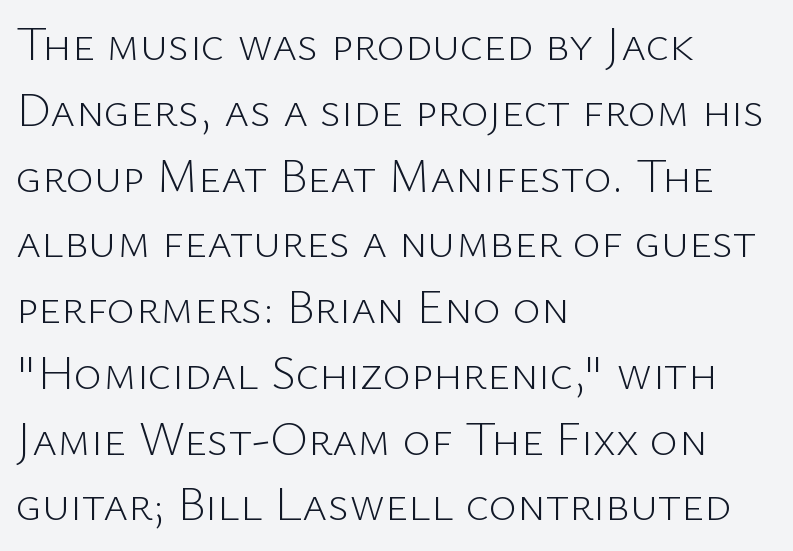
Line beginnings align vertically; line endings do not. The passage shown has conventional tracking throughout. Font category for this specimen: sans-serif. The typography opts for an upright posture over an oblique one.
